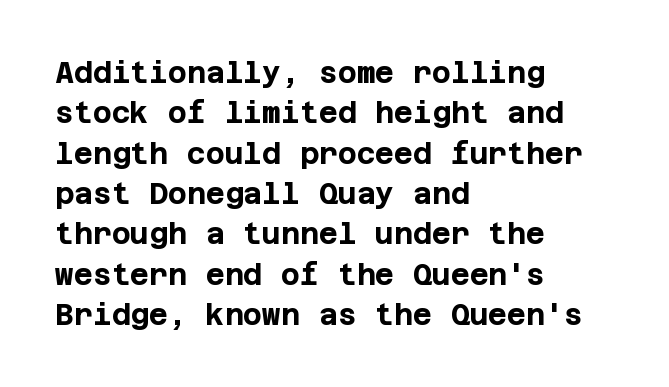
{"serif": "no", "italic": "no", "bold": "yes", "weight": "bold", "width": "normal", "stroke_contrast": "low", "x_height": "large", "underline": "no", "align": "left", "line_spacing": "normal", "line_spacing_ratio": 1.39, "letter_spacing": "normal", "letter_spacing_em": 0.0, "glyph_px": 29}
